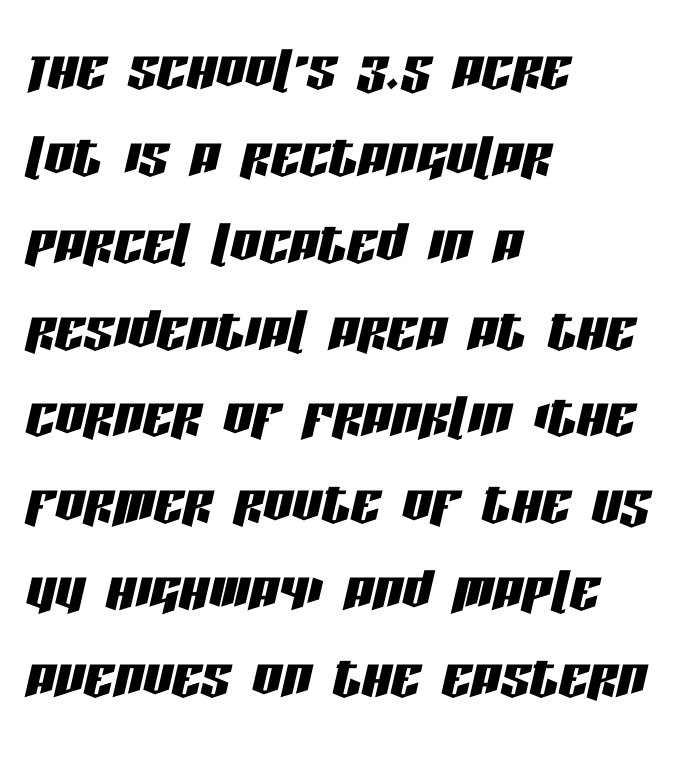
Horizontally, the lines are justified to the leading edge only. The gap between lines stays unmarked. Standard letterfit; no display-style spreading of the glyphs. This sample uses an oblique cut, with every glyph tilted off the vertical.
